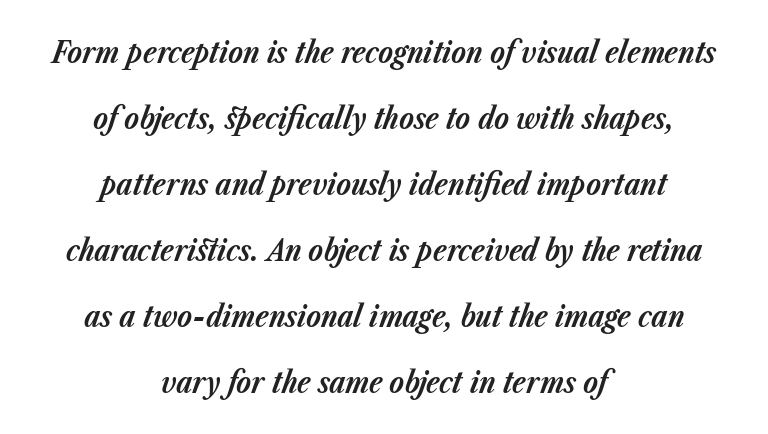
In terms of weight, the rendering is a true, heavy bold. No extra tracking has been applied to these lines. The lines in this sample share a center point and differ in where they start and stop. The lines are spread far apart with generous leading. Check under the words: just untouched page. Designer's note — italics engaged.
